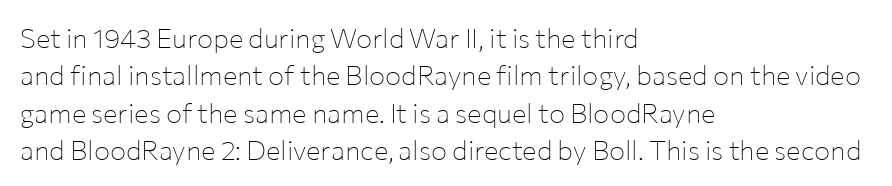
Q: Is the text bold? A: No.
Q: Is the text italic (slanted)? A: No, it is upright.
Q: Is the text underlined? A: No.
Q: How is the paragraph aligned? A: Left-aligned.
Q: Is the spacing between letters normal or unusually wide? A: Normal.
Q: Is the spacing between lines tight, normal or loose? A: Normal.
